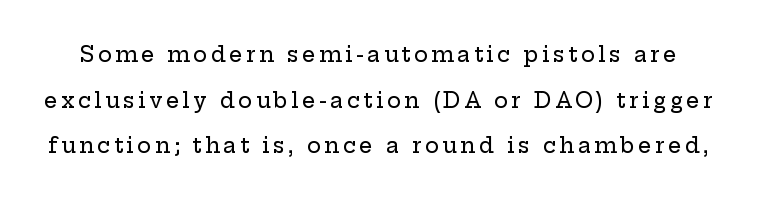
Q: Is the text italic (slanted)? A: No, it is upright.
Q: Is the text underlined? A: No.
Q: Is the spacing between lines tight, normal or loose? A: Loose.
